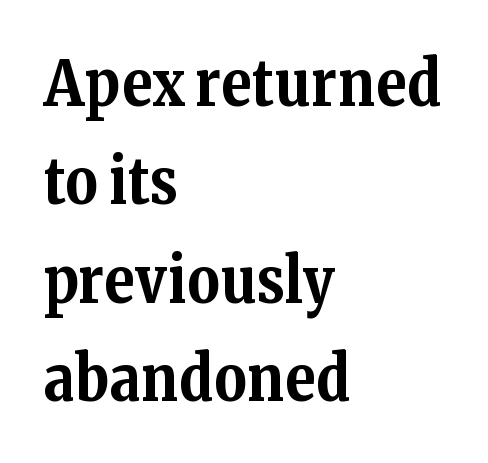
The image shows 63 px bold serif type, upright; set left-aligned, normal line spacing (1.56x), normal letter spacing, not underlined; medium stroke contrast and a medium x-height.
